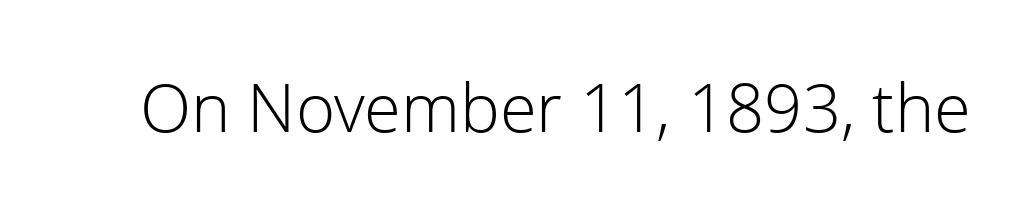
Bare-footed words on every line. Proportional: the letters do not fall into vertical columns. These lines keep a tight, regular rhythm from letter to letter. Compared with a typical body face, this is equally light or lighter still. The letters stand straight up with perfectly vertical stems.
